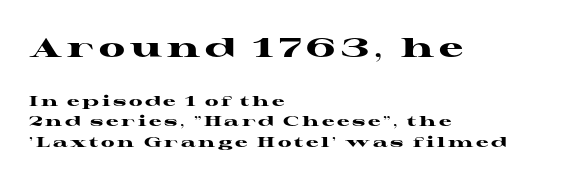
{"italic": "no", "bold": "yes", "underline": "no", "align": "left", "line_spacing": "normal", "line_spacing_ratio": 1.48, "larger_block": "first", "size_ratio": 1.93, "glyph_px": 27}
